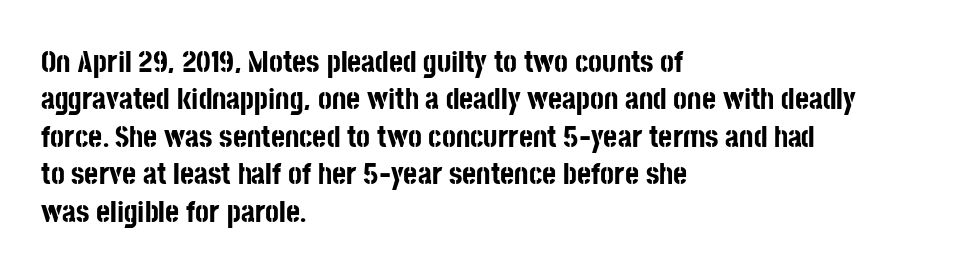
Every character sits straight up, as roman type does. The face used here is proportionally spaced, like ordinary book or web type. Is there much room between lines? A standard amount, neither cramped nor airy. Regarding serifs, this sample does without them. Letters rest on an invisible, unmarked baseline. Set as a true bold cut, around the 700 mark.
